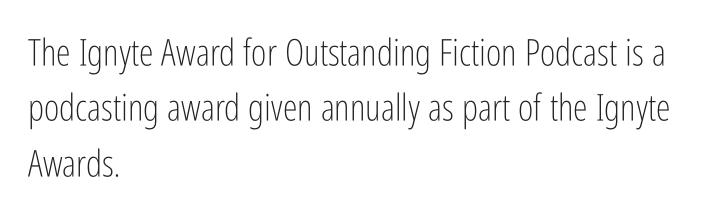
Any mark beneath the type? The region is blank. A classic flush-left, rag-right setting is used for this passage. The typeface chosen for these lines omits serifs. The line texture is even and compact thanks to regular tracking.
